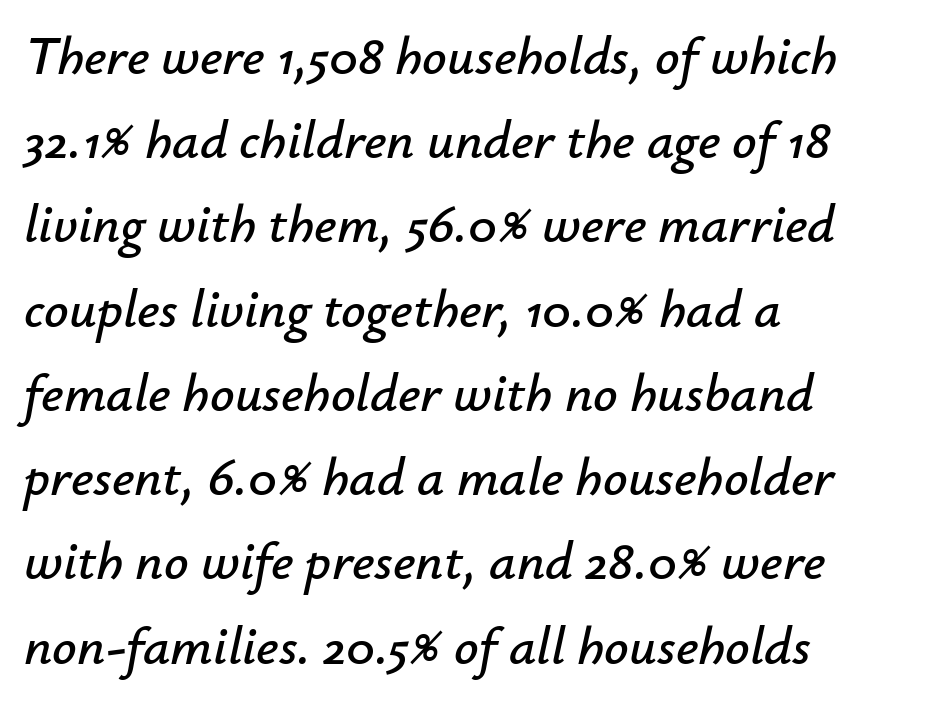
The image shows 54 px text type, italic (leaning right); set left-aligned, normal line spacing (1.56x), normal letter spacing, not underlined; low stroke contrast and a small x-height.
